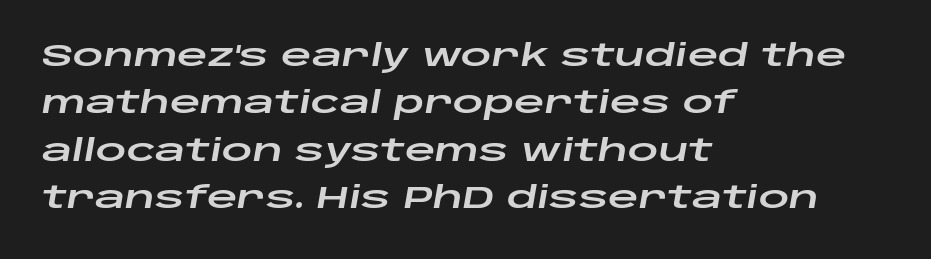
Horizontally, the lines are justified to the leading edge only. Does the leading feel generous? No, just average. The face used here is rendered with its standard letterfit. Rendered with sloped, italic letterforms. Looks like regular typesetting: each glyph gets only the width it needs. The zone under the glyphs is completely vacant.
